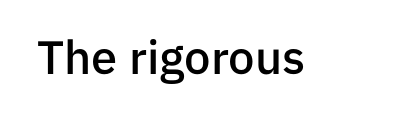
Q: Is the text bold? A: Semi-bold.
Q: Is the text italic (slanted)? A: No, it is upright.
Q: Is the typeface a serif or a sans-serif typeface? A: Sans-serif.
Q: Is the text underlined? A: No.
Q: Is the spacing between letters normal or unusually wide? A: Normal.
Q: Width (condensed, normal, or wide)? A: Normal.
Q: Stroke contrast? A: Low.
Q: x-height? A: Medium.
Q: Monospaced? A: No.
